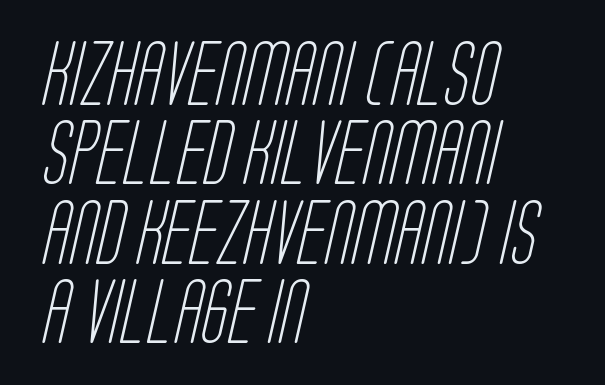
Q: Is the text bold? A: No.
Q: Is the typeface a serif or a sans-serif typeface? A: Sans-serif.
Q: Is the text underlined? A: No.
Q: How is the paragraph aligned? A: Left-aligned.
Q: Is the spacing between letters normal or unusually wide? A: Normal.
Q: Is the spacing between lines tight, normal or loose? A: Normal.
Q: Width (condensed, normal, or wide)? A: Condensed.
Q: Stroke contrast? A: Low.
Q: x-height? A: Large.
Q: Monospaced? A: No.
